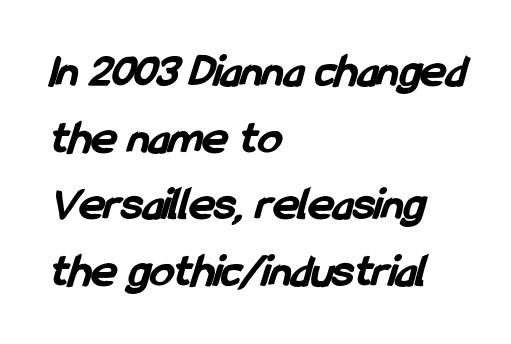
The image shows 48 px bold, condensed sans-serif type; set left-aligned, normal line spacing (1.39x), normal letter spacing, not underlined; low stroke contrast and a medium x-height.
